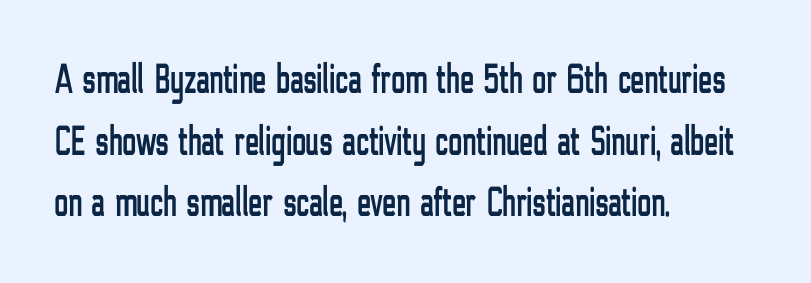
Beneath every word, the page is bare. The lines in this sample share a left origin and differ only in where they stop. Think of a printed novel: that variable character pitch is what you see here. The rendering keeps characters at their native spacing. Is there much room between lines? A standard amount, neither cramped nor airy. Typographically, this falls in the sans-serif category.
